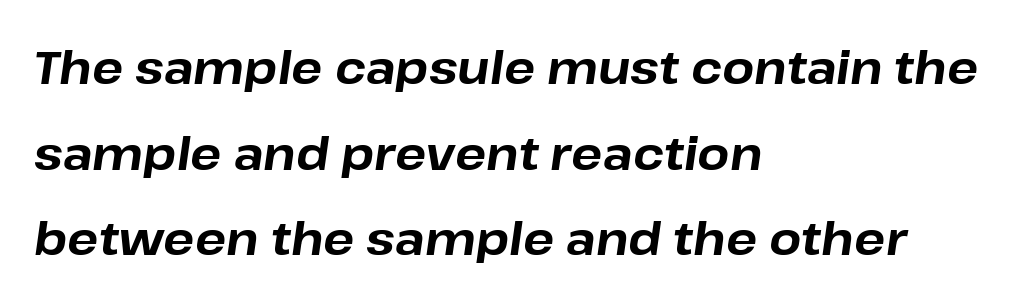
A typesetter would call this zero additional tracking. Letters rest on an invisible, unmarked baseline. Caption: bold face, heavy strokes. Compared with a centered layout, this one pins lines to the left instead. This sample uses an oblique cut, with every glyph tilted off the vertical. These lines are rendered in a variable-pitch font.
